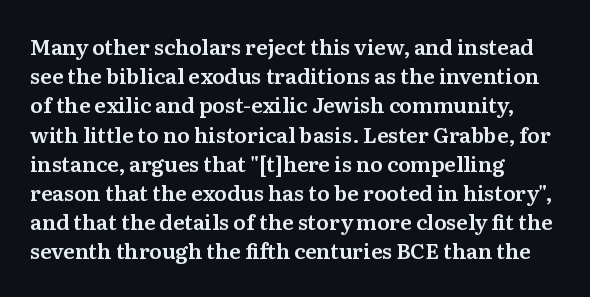
{"italic": "no", "underline": "no", "align": "left", "line_spacing": "normal", "line_spacing_ratio": 1.39, "letter_spacing": "normal", "letter_spacing_em": 0.0, "glyph_px": 21}
